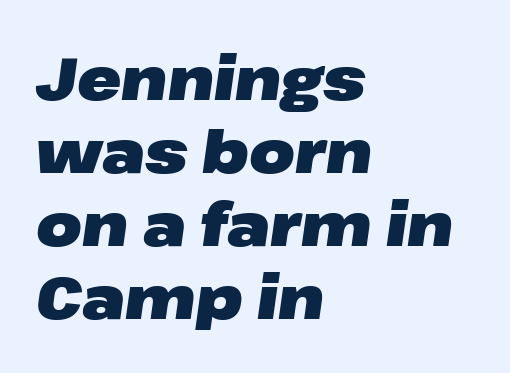
{"italic": "yes", "lean": "right", "slant_degrees": 8, "bold": "yes", "weight": "heavy", "width": "wide", "stroke_contrast": "low", "x_height": "medium", "monospaced": "no", "underline": "no", "align": "left", "line_spacing_ratio": 1.24, "letter_spacing": "normal", "letter_spacing_em": 0.0, "glyph_px": 59}
